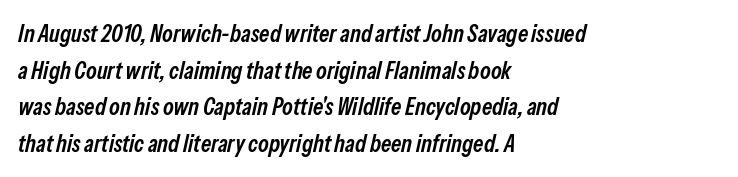
Q: Is the text bold? A: Semi-bold.
Q: Is the text italic (slanted)? A: Yes, it leans right by about 13 degrees.
Q: Is the text underlined? A: No.
Q: How is the paragraph aligned? A: Left-aligned.
Q: Is the spacing between letters normal or unusually wide? A: Normal.
Q: Is the spacing between lines tight, normal or loose? A: Normal.
